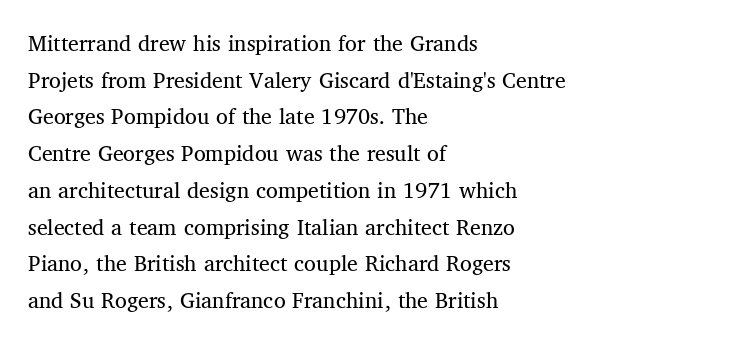
Standard letterfit; no display-style spreading of the glyphs. No chunkiness to these letters — they're not bold. This is roman type, the default non-slanted kind. Does the copy run flush right? No — it runs flush left.
